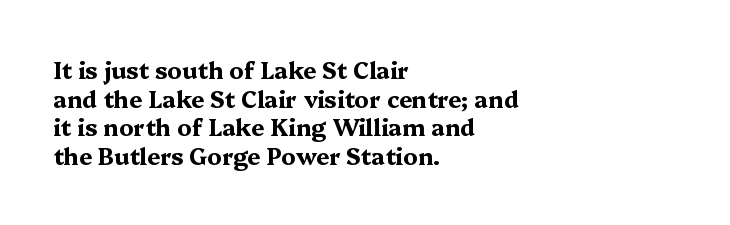
The image shows 23 px bold type, upright; set left-aligned, normal line spacing (1.25x), normal letter spacing, not underlined.
